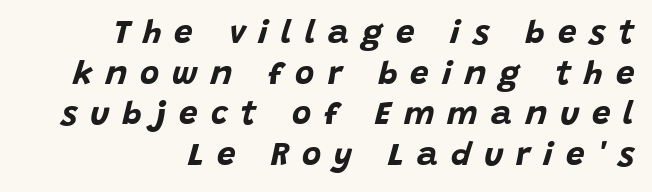
The rendering uses natural spacing where letterforms have individual widths. Is the type slanted? Yes — the strokes lean at a clear angle. Alignment: flush right. Stroke thickness is high; the sample reads as a true bold.
